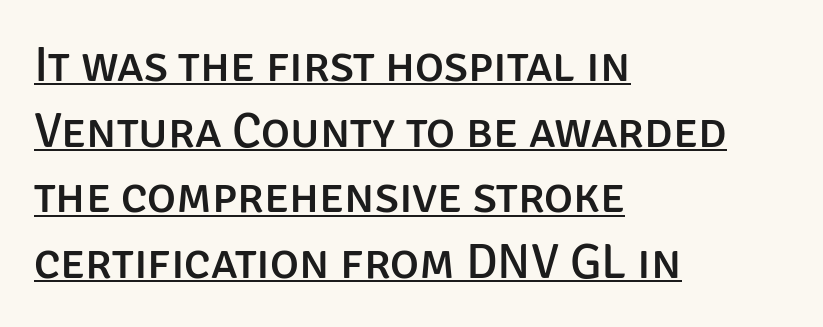
These characters rest on top of a visible drawn line. The designer went with a sans here, leaving each stem footless. A roman cut, with each character standing at attention. The passage shown is typed in a proportional face where columns would drift. The paragraph shown leans on its left margin.
